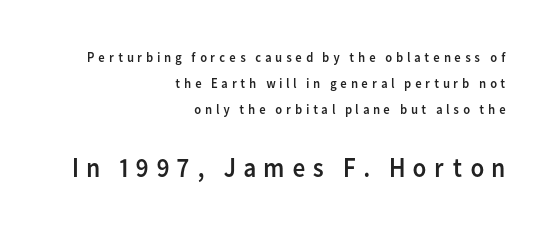
{"serif": "no", "italic": "no", "bold": "no", "weight": "regular", "width": "normal", "stroke_contrast": "low", "x_height": "medium", "monospaced": "no", "underline": "no", "align": "right", "line_spacing_ratio": 1.86, "letter_spacing": "wide", "letter_spacing_em": 0.24, "larger_block": "second", "size_ratio": 2.0, "glyph_px": 28}
